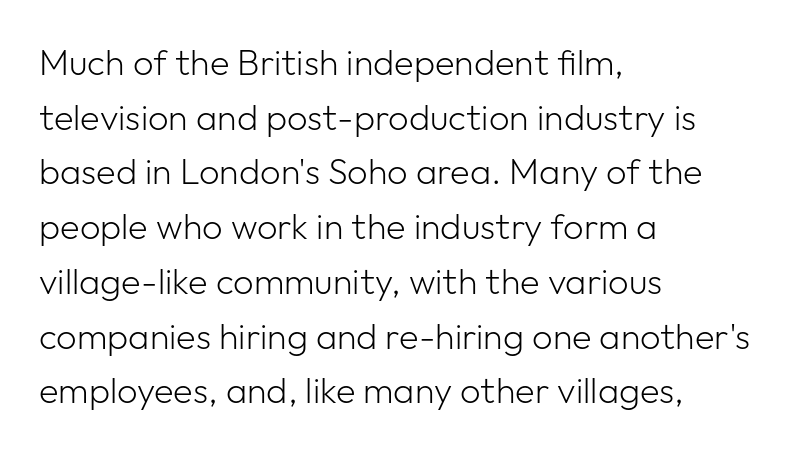
The passage shown is typed in a proportional face where columns would drift. Posture: upright roman. Check where the strokes stop: nothing finishes them off — pure sans. Tracking value appears to be zero — textbook default spacing. Lines of text with bare space underneath. Summary of weight: not heavy and not bold.
